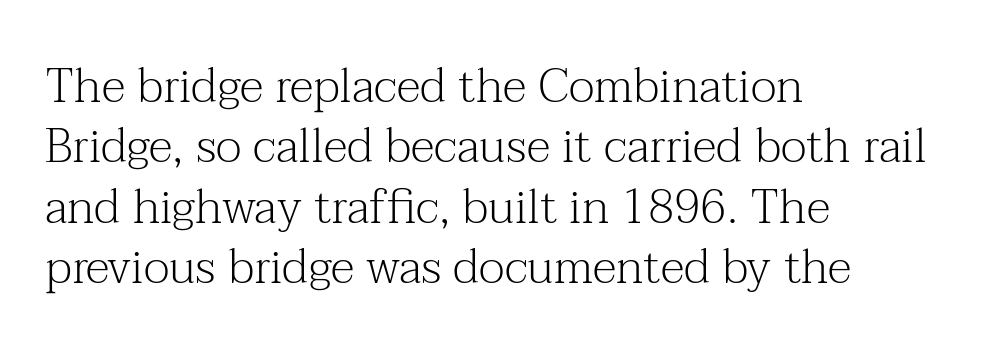
A student would call this left alignment; a typographer would say flush left, rag right. Tracking here is standard; glyphs follow each other at the usual distance. The typeface chosen for these lines features serifs. Stems and bowls with no extra thickness — not bold.
